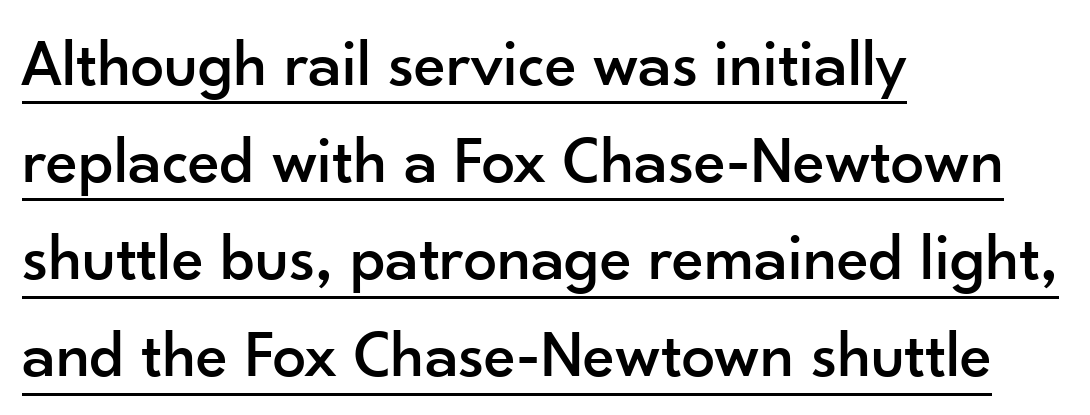
{"serif": "no", "italic": "no", "width": "normal", "stroke_contrast": "low", "x_height": "small", "monospaced": "no", "underline": "yes", "align": "left", "line_spacing": "normal", "line_spacing_ratio": 1.45, "letter_spacing": "normal", "letter_spacing_em": 0.0, "glyph_px": 67}
